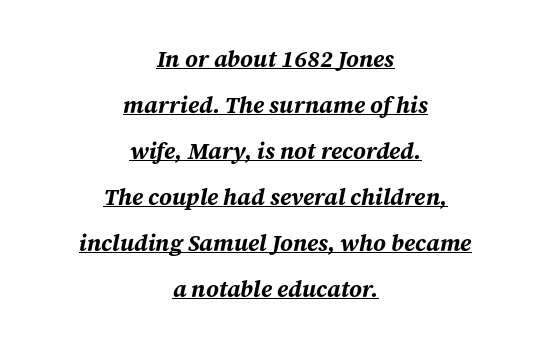
{"italic": "yes", "lean": "right", "slant_degrees": 12, "bold": "yes", "underline": "yes", "align": "center", "line_spacing": "loose", "line_spacing_ratio": 2.0, "letter_spacing": "normal", "letter_spacing_em": 0.0, "glyph_px": 23}
